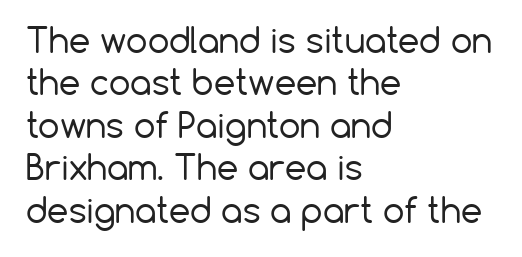
The image shows 34 px regular-weight sans-serif type, upright; set left-aligned, normal line spacing (1.25x), normal letter spacing, not underlined; low stroke contrast and a medium x-height.
